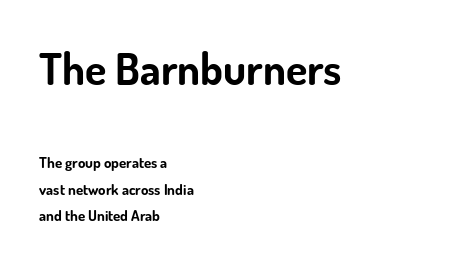
{"serif": "no", "italic": "no", "bold": "yes", "weight": "bold", "width": "normal", "stroke_contrast": "low", "x_height": "small", "monospaced": "no", "underline": "no", "align": "left", "line_spacing_ratio": 1.77, "letter_spacing": "normal", "letter_spacing_em": 0.0, "larger_block": "first", "size_ratio": 2.93, "glyph_px": 44}
